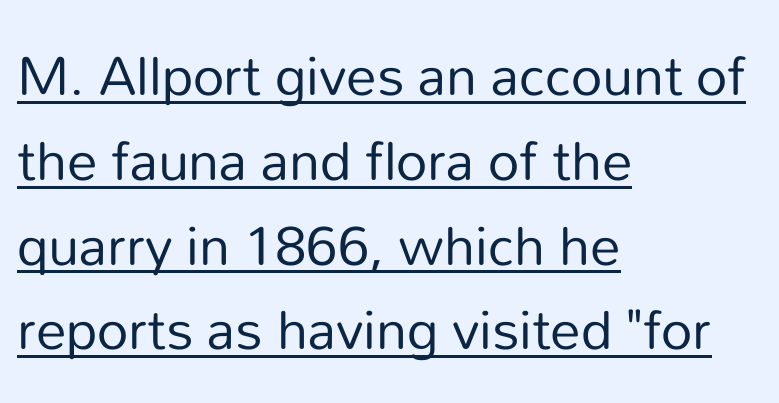
Ordinary non-slanted type is in use. Stems here are at most as thick as an everyday book face. Looks like regular typesetting: each glyph gets only the width it needs. The passage shown is typeset with a sans-serif family. Typeset ragged right — the left edge is the straight one. Underlining? Definitely there.
